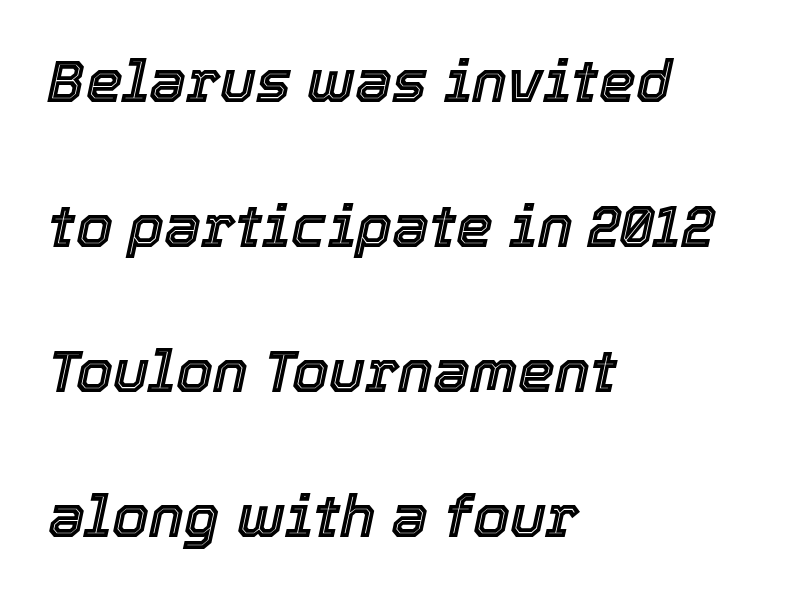
{"italic": "yes", "lean": "right", "slant_degrees": 12, "width": "normal", "x_height": "medium", "monospaced": "no", "underline": "no", "align": "left", "line_spacing": "loose", "line_spacing_ratio": 2.46, "letter_spacing": "normal", "letter_spacing_em": 0.0, "glyph_px": 59}
